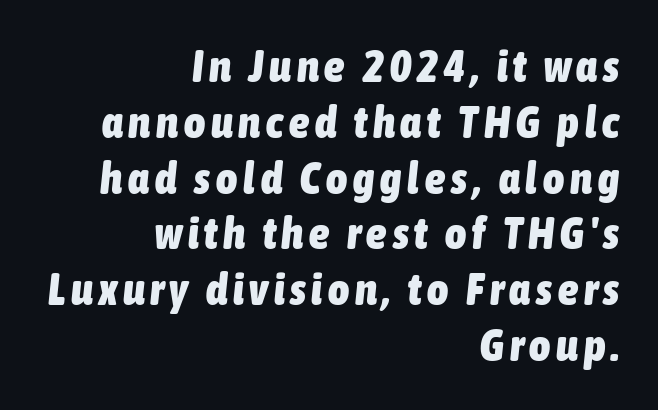
The image shows 45 px heavy, condensed type, italic (leaning right); set right-aligned, line spacing 1.24x, not underlined; low stroke contrast and a medium x-height.
